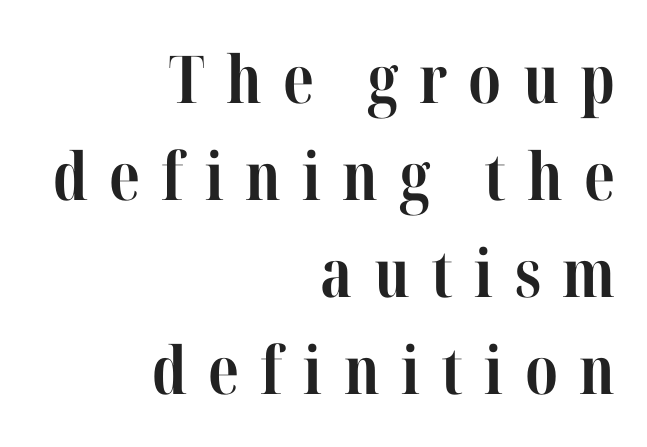
{"serif": "yes", "italic": "no", "bold": "yes", "weight": "bold", "width": "condensed", "stroke_contrast": "high", "x_height": "medium", "monospaced": "no", "underline": "no", "align": "right", "line_spacing": "normal", "line_spacing_ratio": 1.47, "letter_spacing": "wide", "letter_spacing_em": 0.32, "glyph_px": 66}
